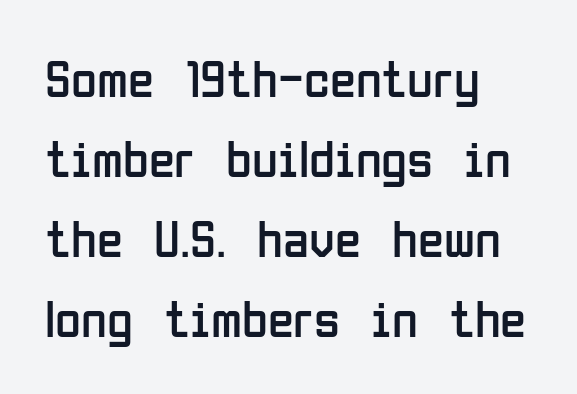
Q: Is the text bold? A: No.
Q: Is the text italic (slanted)? A: No, it is upright.
Q: Is the typeface a serif or a sans-serif typeface? A: Sans-serif.
Q: Is the text underlined? A: No.
Q: How is the paragraph aligned? A: Left-aligned.
Q: Is the spacing between letters normal or unusually wide? A: Normal.
Q: Is the spacing between lines tight, normal or loose? A: Normal.
Q: Width (condensed, normal, or wide)? A: Condensed.
Q: Stroke contrast? A: Low.
Q: x-height? A: Medium.
Q: Monospaced? A: No.
